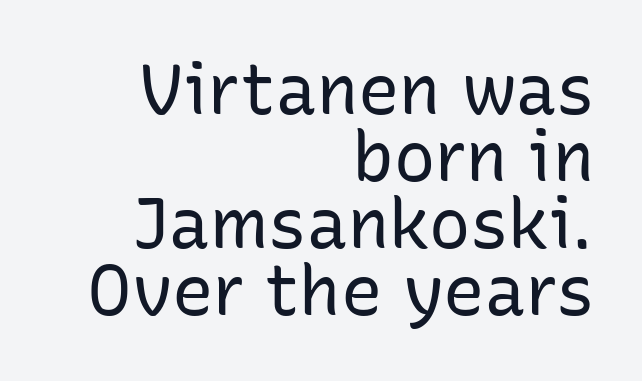
{"serif": "no", "italic": "no", "bold": "no", "weight": "regular", "width": "normal", "stroke_contrast": "low", "x_height": "medium", "monospaced": "no", "underline": "no", "align": "right", "line_spacing": "tight", "line_spacing_ratio": 0.97, "letter_spacing": "normal", "letter_spacing_em": 0.0, "glyph_px": 69}
